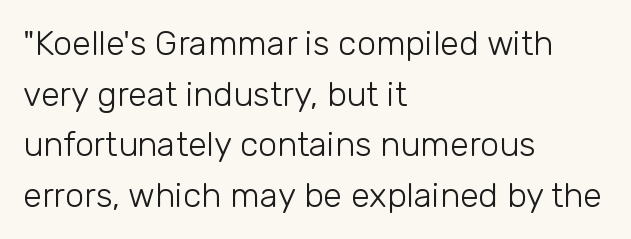
The image shows 34 px light sans-serif type, upright; set left-aligned, normal line spacing (1.49x), normal letter spacing, not underlined; low stroke contrast and a medium x-height.
